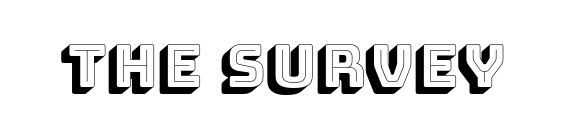
{"italic": "no", "width": "normal", "x_height": "large", "monospaced": "no", "underline": "no", "letter_spacing": "normal", "letter_spacing_em": 0.0, "glyph_px": 59}
